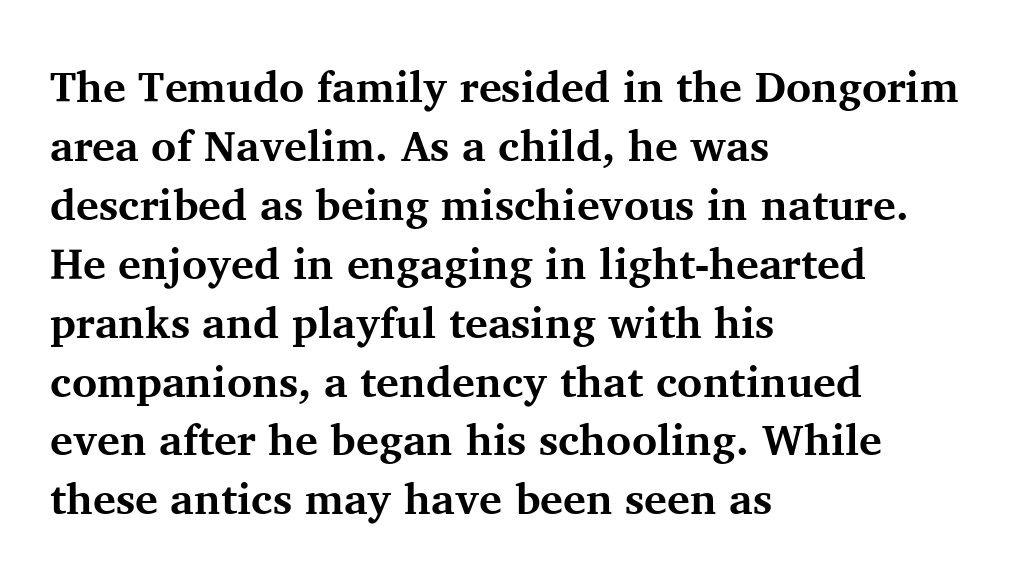
Q: Is the text bold? A: Yes.
Q: Is the text italic (slanted)? A: No, it is upright.
Q: Is the typeface a serif or a sans-serif typeface? A: Serif.
Q: Is the text underlined? A: No.
Q: How is the paragraph aligned? A: Left-aligned.
Q: Is the spacing between letters normal or unusually wide? A: Normal.
Q: Is the spacing between lines tight, normal or loose? A: Normal.
Q: Width (condensed, normal, or wide)? A: Normal.
Q: Stroke contrast? A: Medium.
Q: x-height? A: Medium.
Q: Monospaced? A: No.
